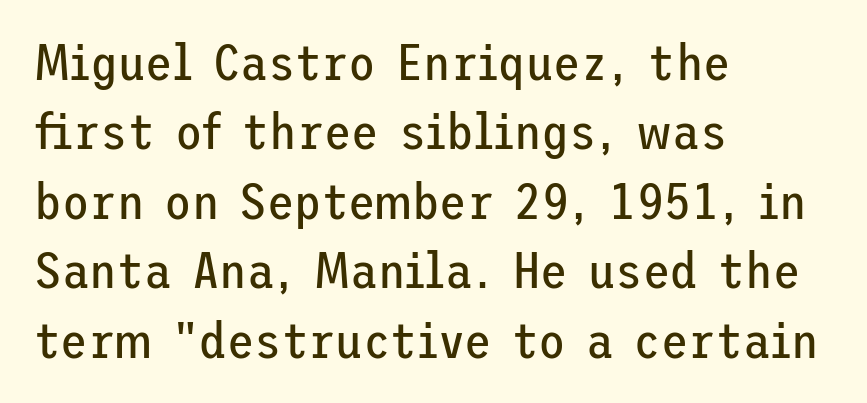
The image shows 50 px regular-weight sans-serif type, upright; set left-aligned, normal line spacing (1.39x), normal letter spacing, not underlined; low stroke contrast and a medium x-height.
